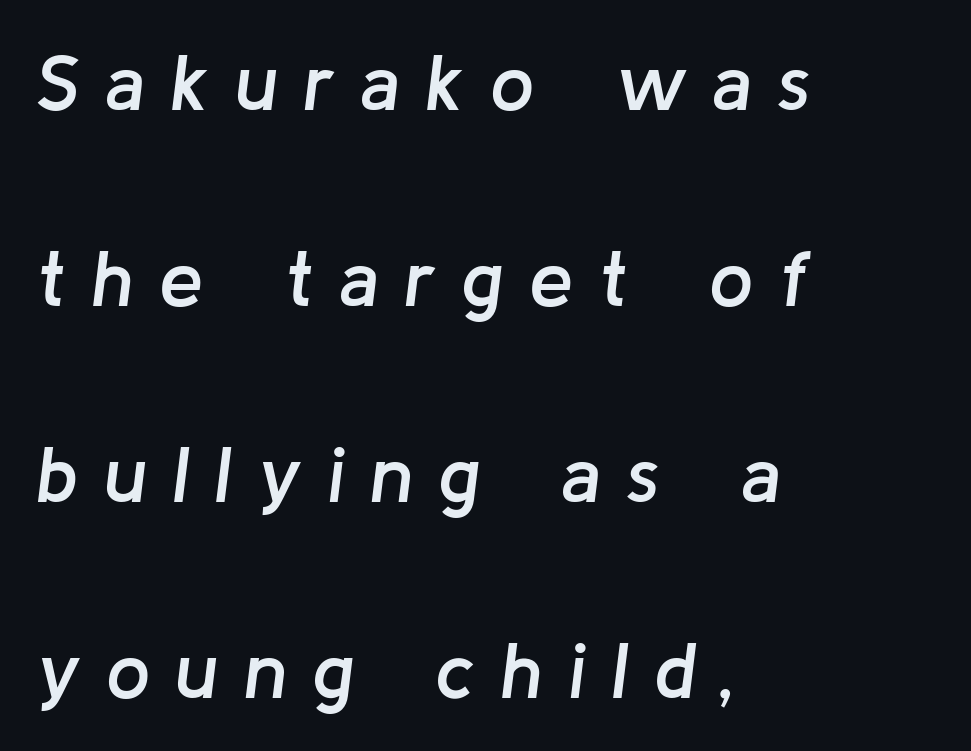
Does the copy run flush right? No — it runs flush left. Firm but not heavy-handed strokes: this text is semibold. Students, note that the glyphs here are deliberately spaced far apart. Looks like regular typesetting: each glyph gets only the width it needs. Airy leading. Style check: oblique.
